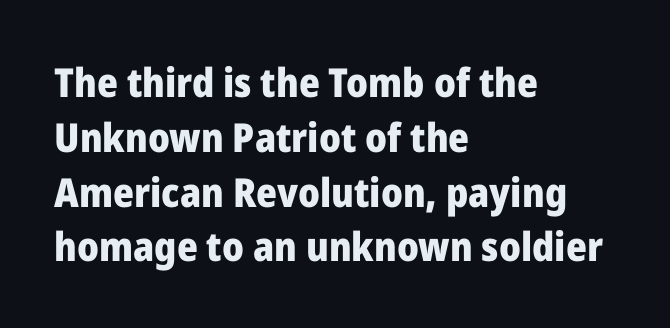
A typesetter would mark this as roman, not italic. Type style note: lacks serifs. The glyphs have the mass of a bold cut. Looks like regular typesetting: each glyph gets only the width it needs. Where is the straight margin? On the left.
